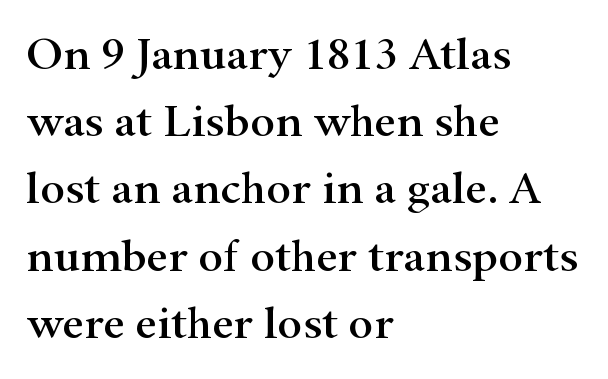
Q: Is the text italic (slanted)? A: No, it is upright.
Q: Is the typeface a serif or a sans-serif typeface? A: Serif.
Q: Is the text underlined? A: No.
Q: How is the paragraph aligned? A: Left-aligned.
Q: Is the spacing between letters normal or unusually wide? A: Normal.
Q: Is the spacing between lines tight, normal or loose? A: Normal.
Q: Width (condensed, normal, or wide)? A: Wide.
Q: Stroke contrast? A: High.
Q: x-height? A: Small.
Q: Monospaced? A: No.
